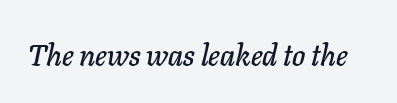
The image shows 30 px text type, italic (leaning right); set normal letter spacing, not underlined; low stroke contrast and a medium x-height.
